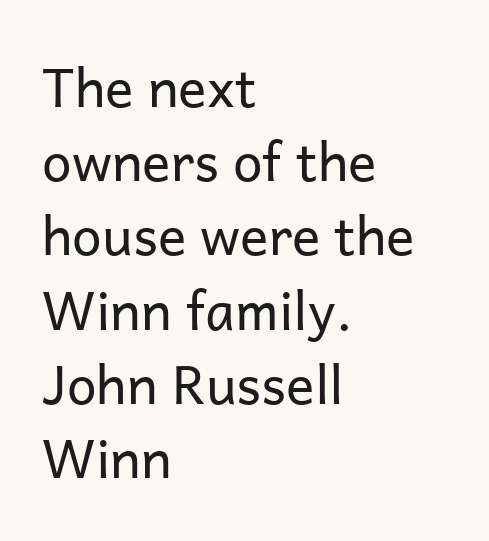
Q: Is the text bold? A: No.
Q: Is the text italic (slanted)? A: No, it is upright.
Q: Is the typeface a serif or a sans-serif typeface? A: Sans-serif.
Q: Is the text underlined? A: No.
Q: How is the paragraph aligned? A: Left-aligned.
Q: Is the spacing between letters normal or unusually wide? A: Normal.
Q: Is the spacing between lines tight, normal or loose? A: Normal.
Q: Width (condensed, normal, or wide)? A: Normal.
Q: Stroke contrast? A: Low.
Q: x-height? A: Medium.
Q: Monospaced? A: No.
